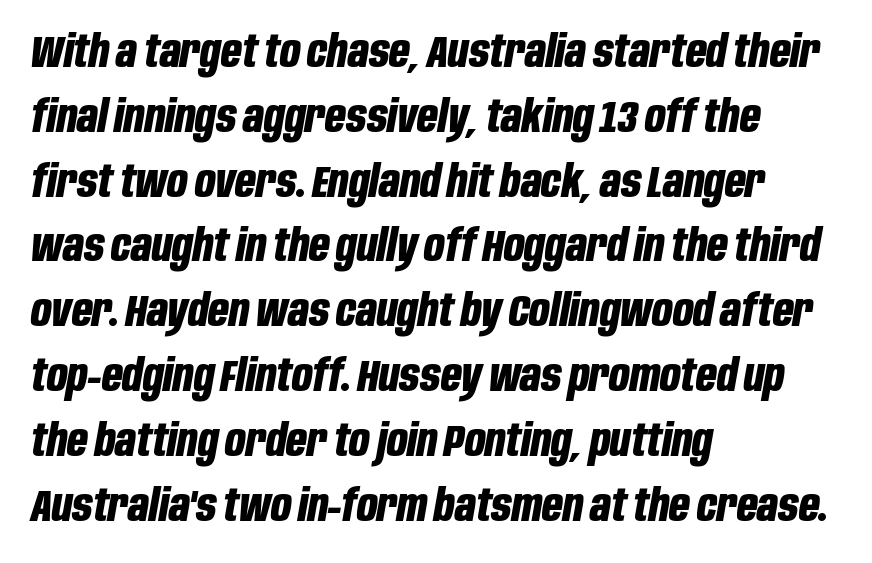
Q: Is the text bold? A: Yes.
Q: Is the text italic (slanted)? A: Yes, it leans right by about 10 degrees.
Q: Is the text underlined? A: No.
Q: How is the paragraph aligned? A: Left-aligned.
Q: Is the spacing between letters normal or unusually wide? A: Normal.
Q: Is the spacing between lines tight, normal or loose? A: Normal.
Q: Width (condensed, normal, or wide)? A: Condensed.
Q: Stroke contrast? A: Low.
Q: x-height? A: Large.
Q: Monospaced? A: No.
